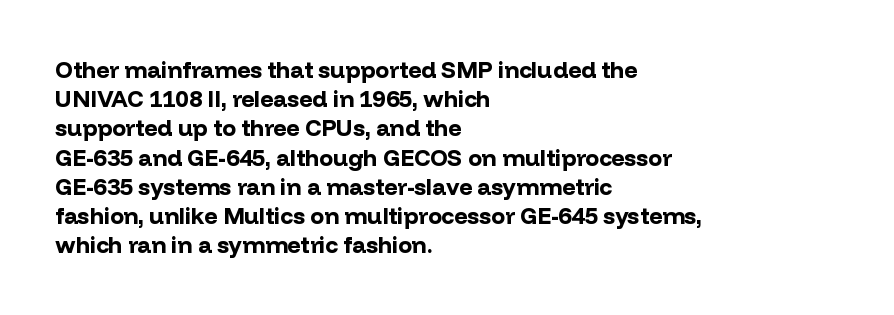
Is the block centered? No — it sits flush against the left margin. Strong, thick strokes mark this as bold type. Plain, unruled lines of type. Nothing unusual about the tracking: characters are spaced as the font intends. When letters stand straight like this, we call the style roman or upright. One glance says typical: line gaps are just what's usual.
